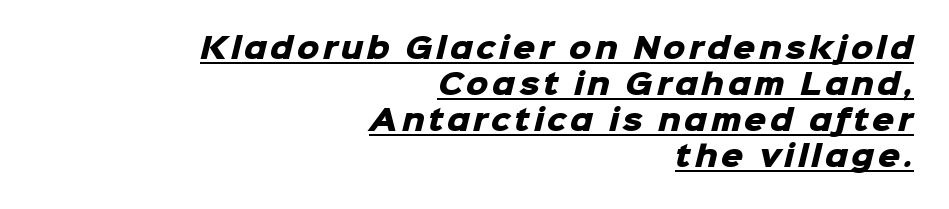
{"serif": "no", "bold": "yes", "weight": "heavy", "width": "normal", "stroke_contrast": "low", "x_height": "medium", "monospaced": "no", "underline": "yes", "align": "right", "line_spacing": "normal", "line_spacing_ratio": 1.28, "glyph_px": 28}
